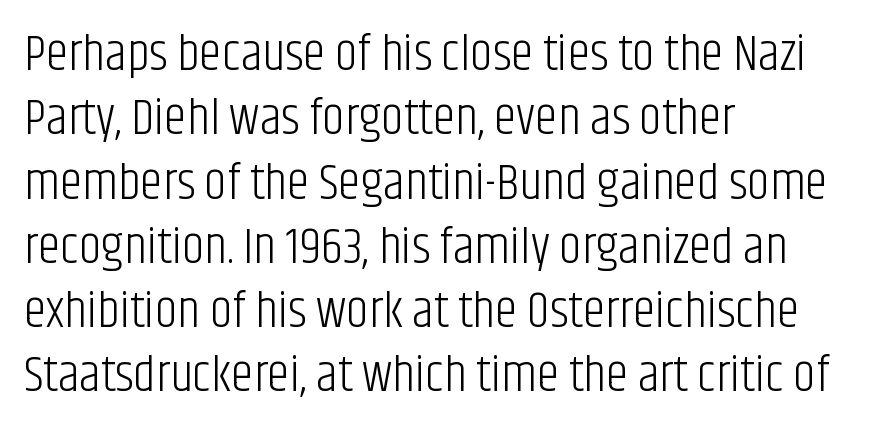
The image shows 51 px light, condensed sans-serif type, upright; set left-aligned, normal line spacing (1.26x), normal letter spacing, not underlined; low stroke contrast and a large x-height.
